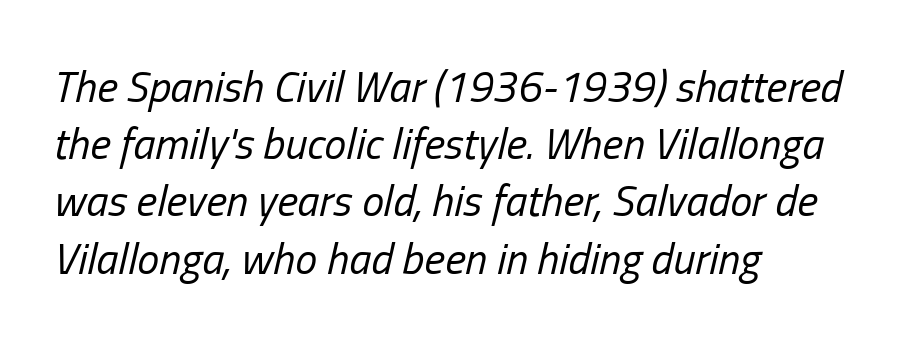
Q: Is the text bold? A: No.
Q: Is the text italic (slanted)? A: Yes, it leans right by about 13 degrees.
Q: Is the text underlined? A: No.
Q: How is the paragraph aligned? A: Left-aligned.
Q: Is the spacing between letters normal or unusually wide? A: Normal.
Q: Is the spacing between lines tight, normal or loose? A: Normal.
Q: Width (condensed, normal, or wide)? A: Condensed.
Q: Stroke contrast? A: Low.
Q: x-height? A: Medium.
Q: Monospaced? A: No.
